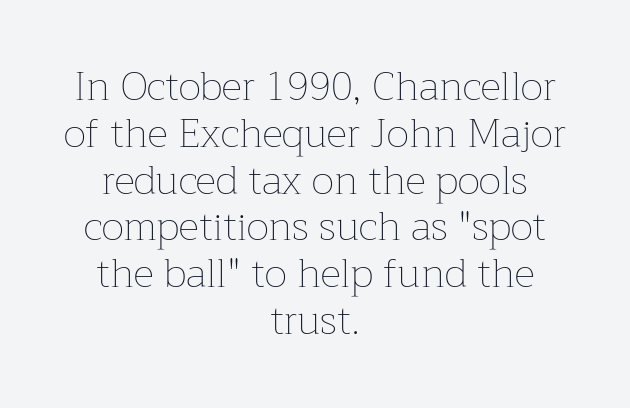
Q: Is the text bold? A: No.
Q: Is the text italic (slanted)? A: No, it is upright.
Q: Is the text underlined? A: No.
Q: How is the paragraph aligned? A: Centered.
Q: Is the spacing between letters normal or unusually wide? A: Normal.
Q: Width (condensed, normal, or wide)? A: Normal.
Q: Stroke contrast? A: Low.
Q: x-height? A: Medium.
Q: Monospaced? A: No.
